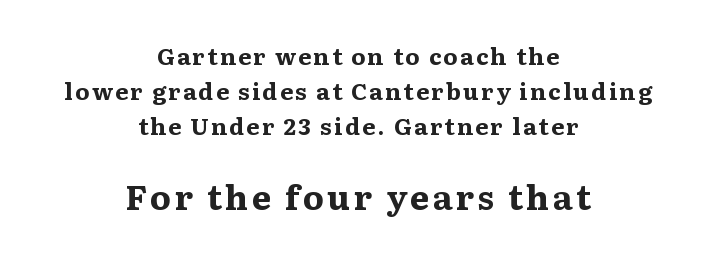
The image shows 34 px bold, wide serif type, upright; set centered, normal line spacing (1.52x), not underlined; the second (bottom) block is 1.48x larger; medium stroke contrast and a medium x-height.
